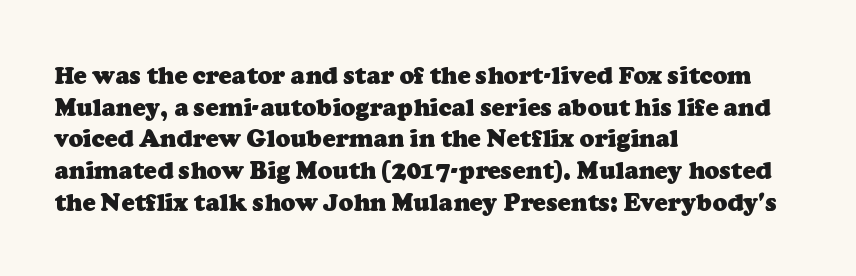
Q: Is the text bold? A: Yes.
Q: Is the text underlined? A: No.
Q: How is the paragraph aligned? A: Left-aligned.
Q: Is the spacing between letters normal or unusually wide? A: Normal.
Q: Is the spacing between lines tight, normal or loose? A: Normal.
